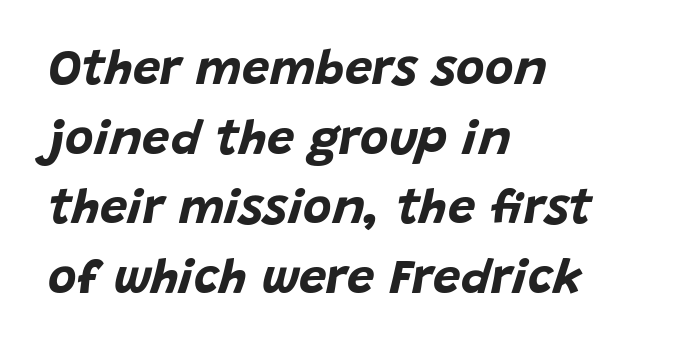
{"italic": "yes", "lean": "right", "slant_degrees": 15, "bold": "yes", "weight": "bold", "width": "normal", "stroke_contrast": "low", "x_height": "large", "monospaced": "no", "underline": "no", "align": "left", "line_spacing": "normal", "line_spacing_ratio": 1.42, "letter_spacing": "normal", "letter_spacing_em": 0.0, "glyph_px": 49}
